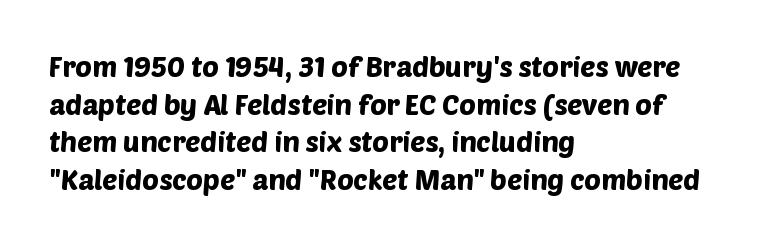
{"serif": "no", "width": "normal", "stroke_contrast": "low", "x_height": "large", "monospaced": "no", "underline": "no", "align": "left", "line_spacing": "normal", "line_spacing_ratio": 1.34, "letter_spacing": "normal", "letter_spacing_em": 0.0, "glyph_px": 28}
